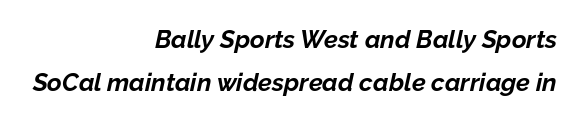
{"italic": "yes", "lean": "right", "slant_degrees": 12, "bold": "yes", "underline": "no", "align": "right", "line_spacing_ratio": 1.71, "letter_spacing": "normal", "letter_spacing_em": 0.0, "glyph_px": 25}
